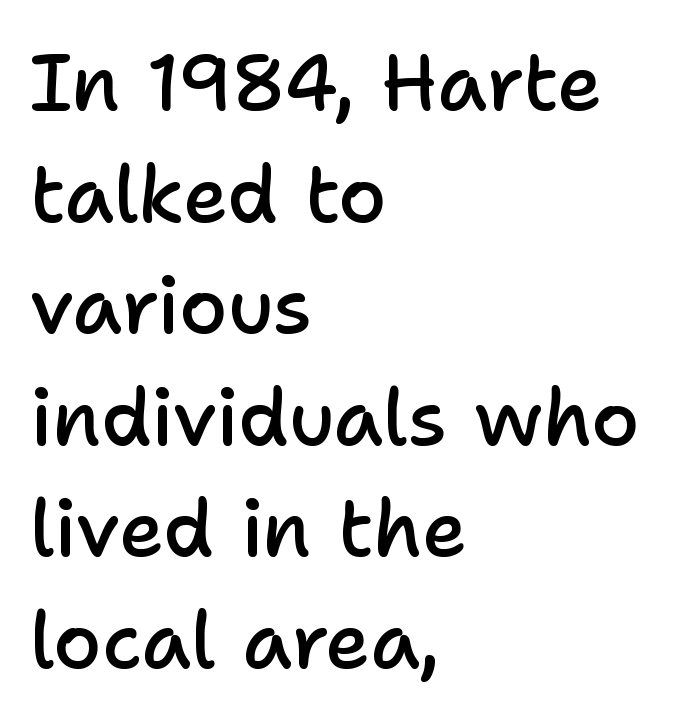
Varying glyph widths throughout — classic text-font behaviour. This is the in-between weight designers call semibold or demi. Descenders hang freely into open space. Observe the absence of serifs on each vertical stroke in this sample. Leading matches the norm, producing a regular column.
